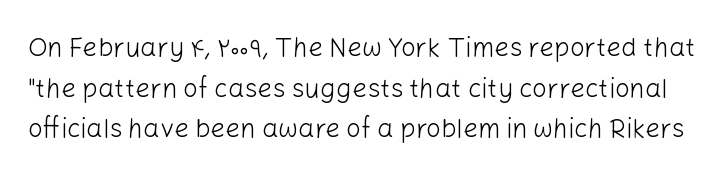
Q: Is the text bold? A: No.
Q: Is the text italic (slanted)? A: No, it is upright.
Q: Is the text underlined? A: No.
Q: Is the spacing between letters normal or unusually wide? A: Normal.
Q: Is the spacing between lines tight, normal or loose? A: Normal.
